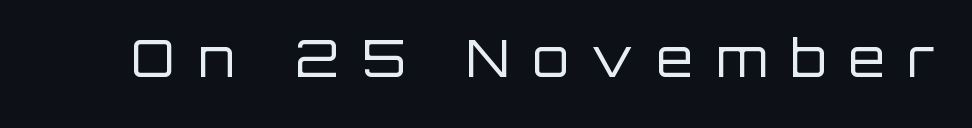
{"serif": "no", "italic": "no", "bold": "no", "weight": "regular", "width": "normal", "stroke_contrast": "low", "x_height": "large", "monospaced": "no", "underline": "no", "letter_spacing": "wide", "letter_spacing_em": 0.45, "glyph_px": 52}
